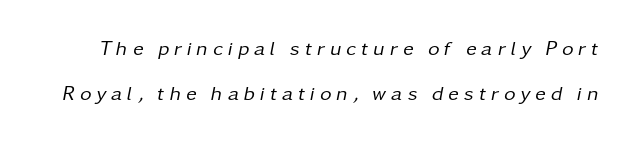
{"italic": "yes", "lean": "right", "slant_degrees": 11, "bold": "no", "underline": "no", "line_spacing": "loose", "line_spacing_ratio": 2.23, "letter_spacing": "wide", "letter_spacing_em": 0.25, "glyph_px": 20}
